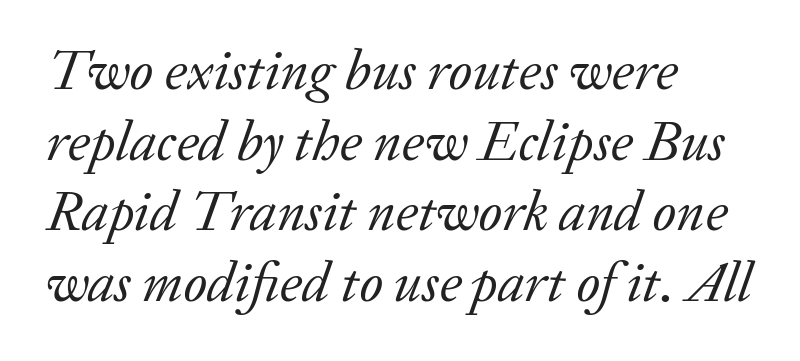
Q: Is the text bold? A: No.
Q: Is the text italic (slanted)? A: Yes, it leans right by about 20 degrees.
Q: Is the typeface a serif or a sans-serif typeface? A: Serif.
Q: Is the text underlined? A: No.
Q: How is the paragraph aligned? A: Left-aligned.
Q: Is the spacing between letters normal or unusually wide? A: Normal.
Q: Is the spacing between lines tight, normal or loose? A: Normal.
Q: Width (condensed, normal, or wide)? A: Normal.
Q: Stroke contrast? A: Low.
Q: x-height? A: Medium.
Q: Monospaced? A: No.
